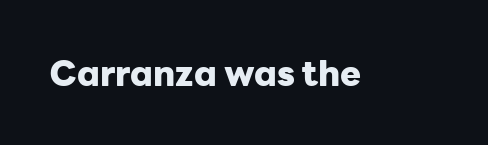
Q: Is the text bold? A: Yes.
Q: Is the text italic (slanted)? A: No, it is upright.
Q: Is the typeface a serif or a sans-serif typeface? A: Sans-serif.
Q: Is the text underlined? A: No.
Q: Is the spacing between letters normal or unusually wide? A: Normal.
Q: Width (condensed, normal, or wide)? A: Normal.
Q: Stroke contrast? A: Low.
Q: x-height? A: Medium.
Q: Monospaced? A: No.
